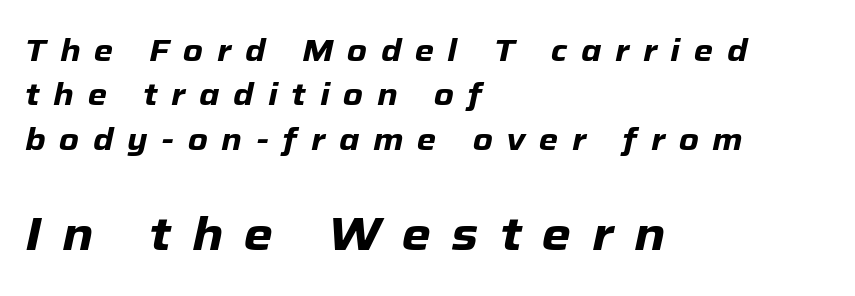
{"italic": "yes", "lean": "right", "slant_degrees": 12, "bold": "yes", "weight": "heavy", "width": "normal", "stroke_contrast": "low", "x_height": "medium", "monospaced": "no", "underline": "no", "align": "left", "line_spacing": "normal", "line_spacing_ratio": 1.43, "letter_spacing": "wide", "letter_spacing_em": 0.44, "larger_block": "second", "size_ratio": 1.52, "glyph_px": 47}
